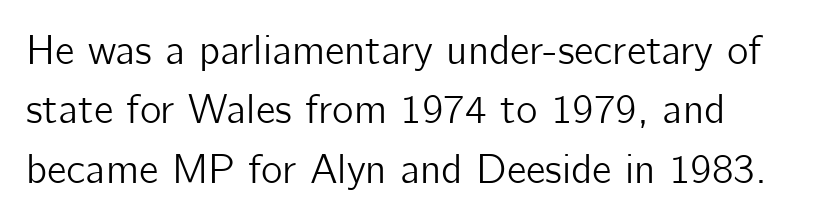
{"serif": "no", "italic": "no", "width": "normal", "stroke_contrast": "low", "x_height": "medium", "monospaced": "no", "underline": "no", "line_spacing": "normal", "line_spacing_ratio": 1.45, "letter_spacing": "normal", "letter_spacing_em": 0.0, "glyph_px": 41}
